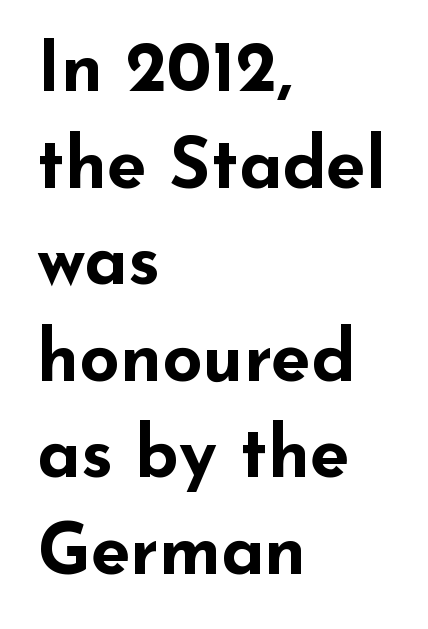
The image shows 71 px bold, wide sans-serif type, upright; set left-aligned, normal line spacing (1.36x), normal letter spacing, not underlined; low stroke contrast and a small x-height.
